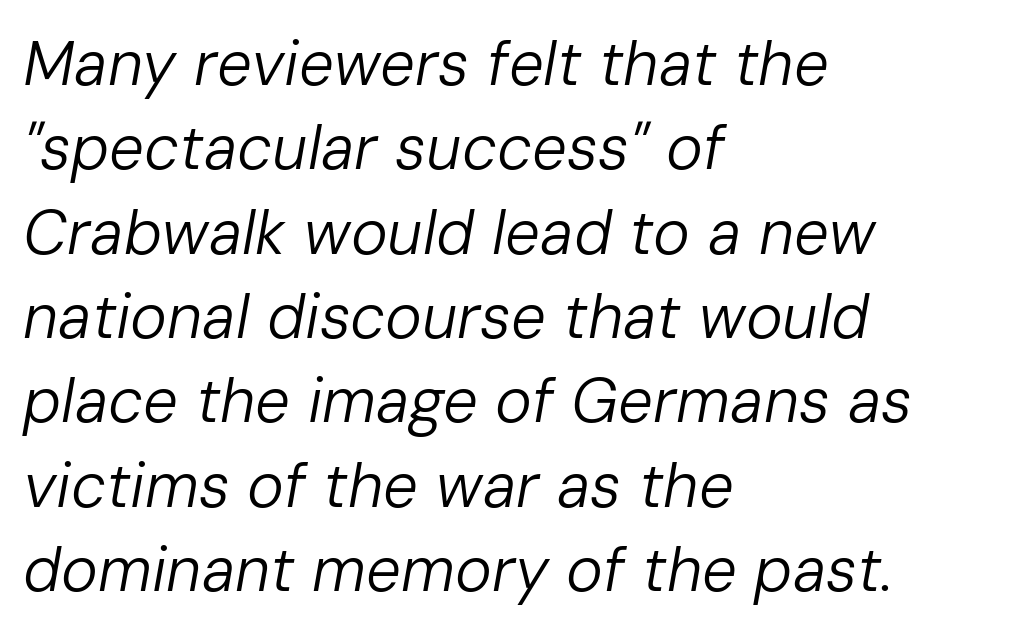
The image shows 62 px regular-weight type, italic (leaning right); set left-aligned, normal line spacing (1.36x), normal letter spacing, not underlined; low stroke contrast and a medium x-height.
